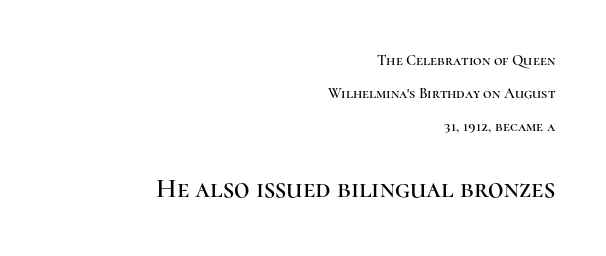
Q: Is the text italic (slanted)? A: No, it is upright.
Q: Is the text underlined? A: No.
Q: How is the paragraph aligned? A: Right-aligned.
Q: Is the spacing between letters normal or unusually wide? A: Normal.
Q: Is the spacing between lines tight, normal or loose? A: Loose.
Q: Which block of text is set in a larger size, the first (top) or the second (bottom)? A: The second (bottom) one.
